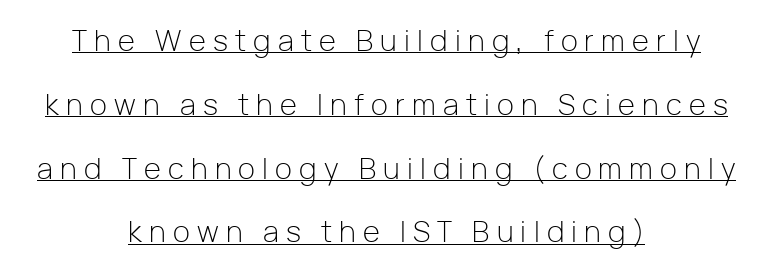
{"serif": "no", "italic": "no", "bold": "no", "weight": "light", "width": "normal", "stroke_contrast": "low", "x_height": "medium", "monospaced": "no", "underline": "yes", "align": "center", "line_spacing": "loose", "line_spacing_ratio": 2.2, "letter_spacing": "wide", "letter_spacing_em": 0.25, "glyph_px": 29}
